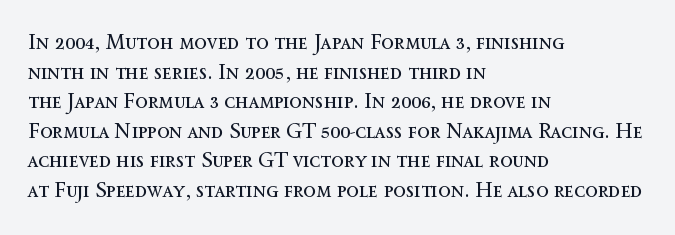
{"italic": "no", "bold": "no", "underline": "no", "align": "left", "line_spacing": "normal", "line_spacing_ratio": 1.41, "letter_spacing": "normal", "letter_spacing_em": 0.0, "glyph_px": 21}
